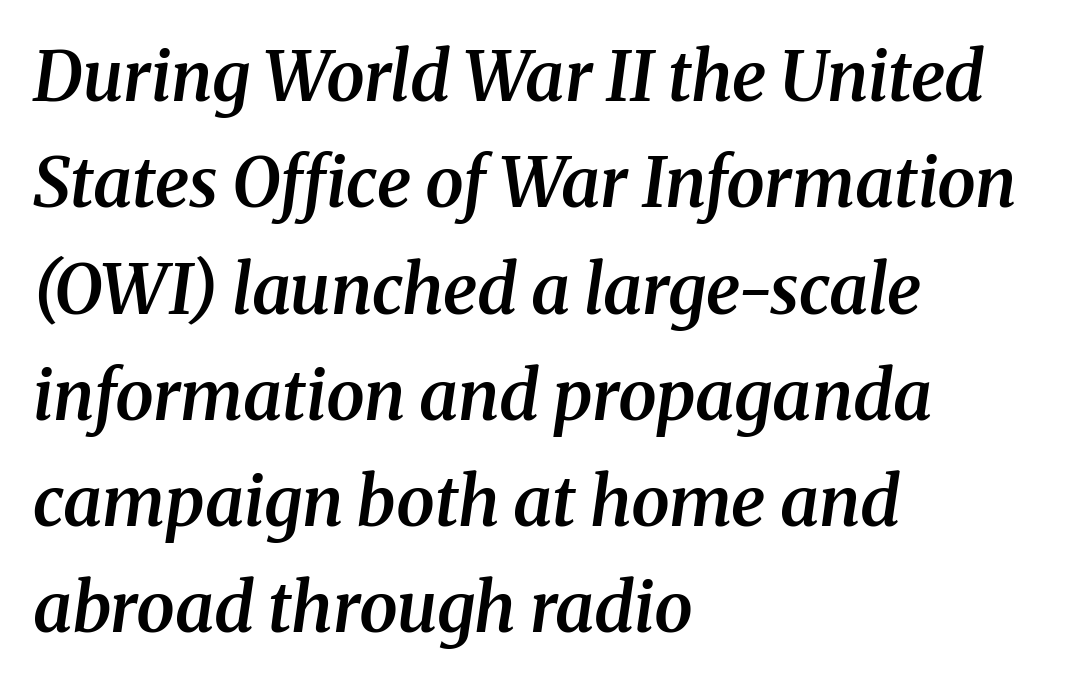
{"serif": "yes", "italic": "yes", "lean": "right", "slant_degrees": 8, "bold": "semi", "weight": "semibold", "width": "normal", "stroke_contrast": "medium", "x_height": "medium", "monospaced": "no", "underline": "no", "align": "left", "line_spacing": "normal", "line_spacing_ratio": 1.54, "letter_spacing": "normal", "letter_spacing_em": 0.0, "glyph_px": 69}
